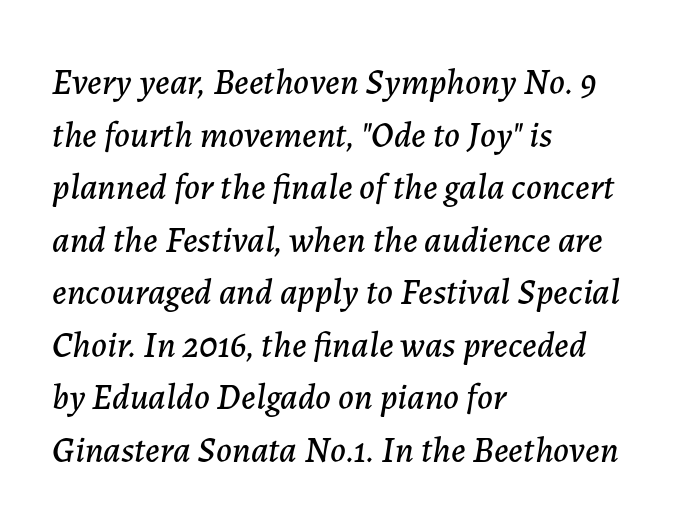
Q: Is the text italic (slanted)? A: Yes, it leans right by about 7 degrees.
Q: Is the text underlined? A: No.
Q: How is the paragraph aligned? A: Left-aligned.
Q: Is the spacing between letters normal or unusually wide? A: Normal.
Q: Is the spacing between lines tight, normal or loose? A: Normal.
Q: Width (condensed, normal, or wide)? A: Normal.
Q: Stroke contrast? A: Low.
Q: x-height? A: Medium.
Q: Monospaced? A: No.
